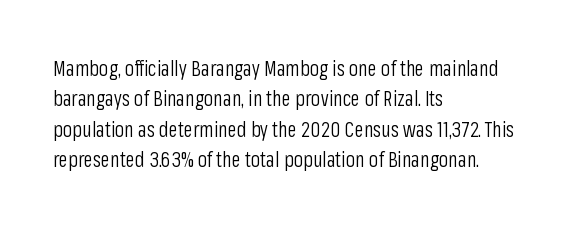
Q: Is the text bold? A: No.
Q: Is the text italic (slanted)? A: No, it is upright.
Q: Is the text underlined? A: No.
Q: How is the paragraph aligned? A: Left-aligned.
Q: Is the spacing between letters normal or unusually wide? A: Normal.
Q: Is the spacing between lines tight, normal or loose? A: Normal.
